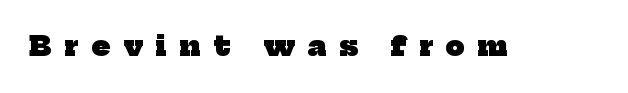
On the weight axis this lands at bold, roughly 700. Between one letter and the next there's a generous, obvious gap. A bare baseline throughout the passage.
